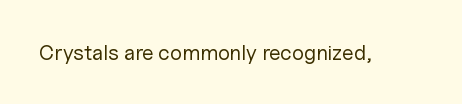
Q: Is the text bold? A: No.
Q: Is the text italic (slanted)? A: No, it is upright.
Q: Is the text underlined? A: No.
Q: Is the spacing between letters normal or unusually wide? A: Normal.
